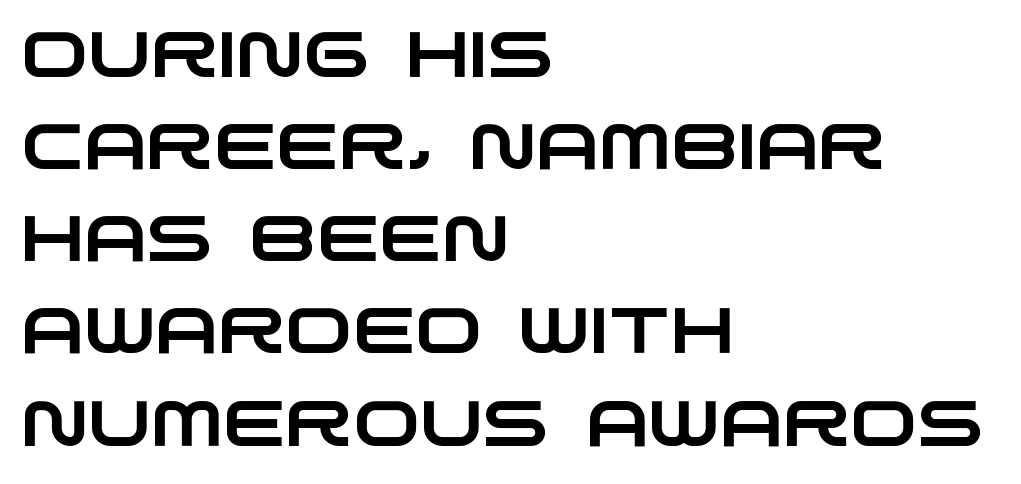
Bare-footed words on every line. Short and long lines alike share a common starting point at left. Looks like regular typesetting: each glyph gets only the width it needs. Line spacing here is normal. The letters sit at their default tracking, neither squeezed nor spread. Stroke terminals: plain, sans-serif.
